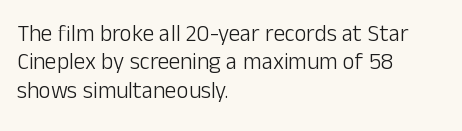
Q: Is the text bold? A: No.
Q: Is the text italic (slanted)? A: No, it is upright.
Q: Is the text underlined? A: No.
Q: How is the paragraph aligned? A: Left-aligned.
Q: Is the spacing between letters normal or unusually wide? A: Normal.
